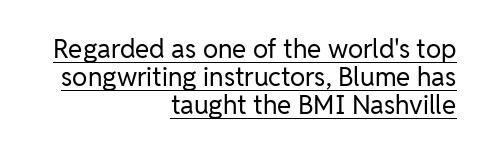
{"italic": "no", "bold": "no", "underline": "yes", "align": "right", "line_spacing": "tight", "line_spacing_ratio": 1.07, "letter_spacing": "normal", "letter_spacing_em": 0.0, "glyph_px": 26}
